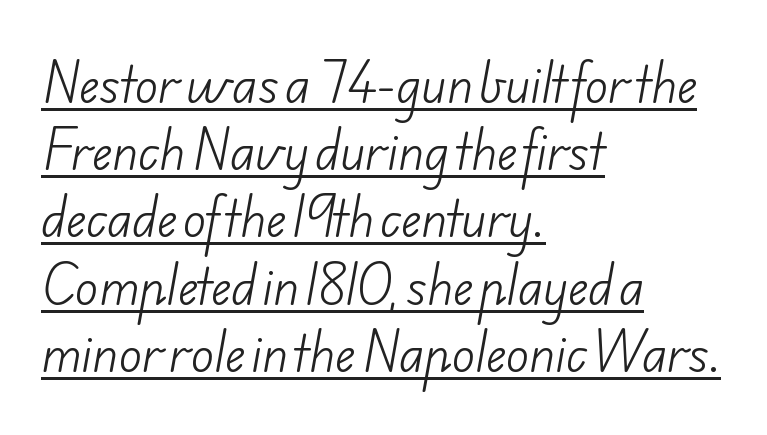
Do the characters align in a grid? No, the font is proportional. The face used here is a sans, in the tradition of grotesques and geometrics. The strokes carry an ordinary text weight at most. Glance below the letters and you will spot a drawn line.
